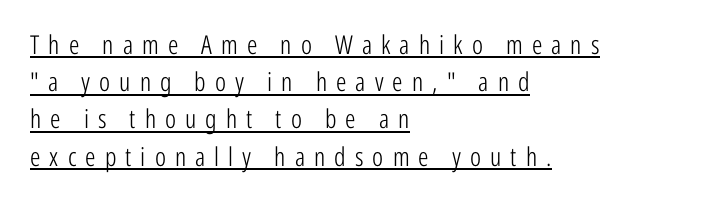
Q: Is the text bold? A: No.
Q: Is the text italic (slanted)? A: No, it is upright.
Q: Is the text underlined? A: Yes.
Q: How is the paragraph aligned? A: Left-aligned.
Q: Is the spacing between letters normal or unusually wide? A: Unusually wide.
Q: Is the spacing between lines tight, normal or loose? A: Normal.
